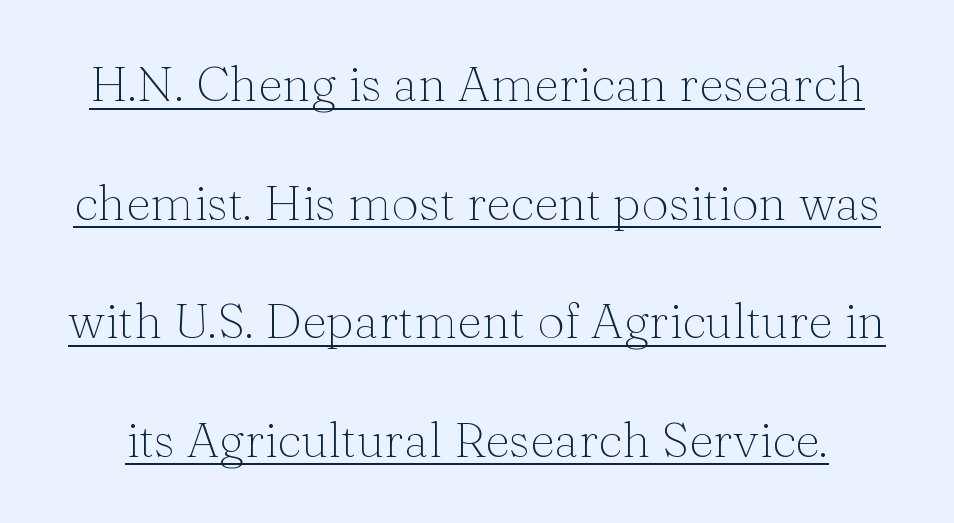
Q: Is the text bold? A: No.
Q: Is the text italic (slanted)? A: No, it is upright.
Q: Is the typeface a serif or a sans-serif typeface? A: Serif.
Q: Is the text underlined? A: Yes.
Q: Is the spacing between letters normal or unusually wide? A: Normal.
Q: Is the spacing between lines tight, normal or loose? A: Loose.
Q: Width (condensed, normal, or wide)? A: Normal.
Q: Stroke contrast? A: Medium.
Q: x-height? A: Medium.
Q: Monospaced? A: No.
